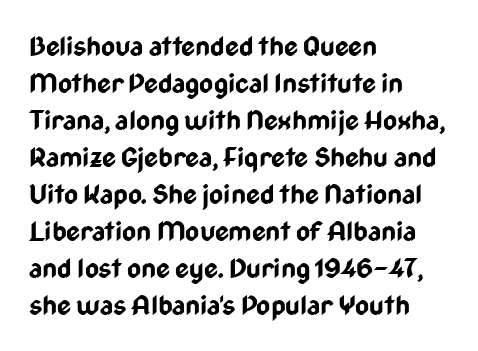
{"italic": "no", "bold": "yes", "underline": "no", "align": "left", "line_spacing": "normal", "line_spacing_ratio": 1.37, "letter_spacing": "normal", "letter_spacing_em": 0.0, "glyph_px": 27}
